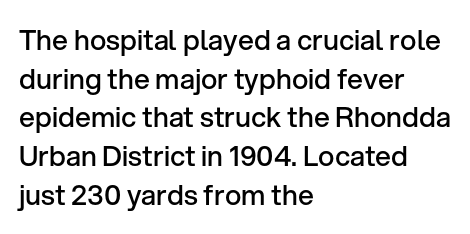
Varying glyph widths throughout — classic text-font behaviour. These lines are set flush left with a ragged right edge. The baseline area is clear. Semibold letterforms, between regular and bold. Notice how the stems are strictly vertical — no italics here. No feet cap the strokes, marking this as sans-serif type.
